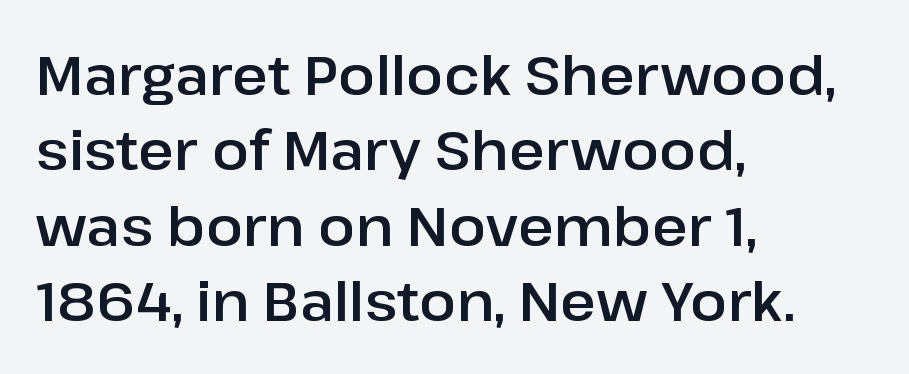
The image shows 55 px sans-serif type, upright; set left-aligned, normal line spacing (1.37x), normal letter spacing, not underlined; low stroke contrast and a medium x-height.
